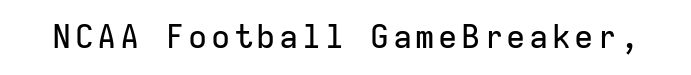
The image shows 32 px sans-serif type, upright, monospaced; set not underlined; low stroke contrast and a medium x-height.
